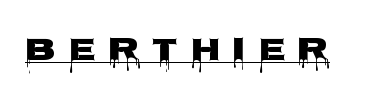
Thick stems and heavy bowls — unmistakably bold. No italicization has been applied; the sample stays upright. The face used here is rendered with a markedly widened letterfit. Looks like regular typesetting: each glyph gets only the width it needs. To sum up the face: it is a sans, with no serifs. The passage shown is underscored from start to finish.
